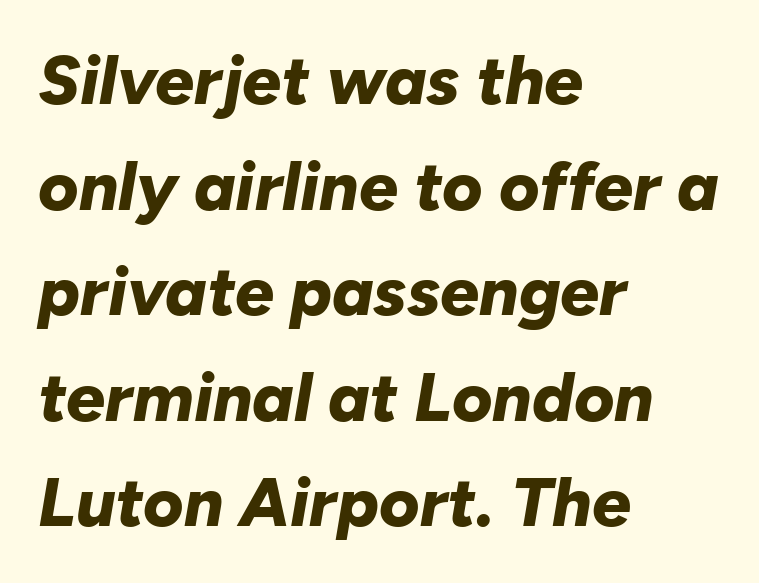
The font is running at its bold setting. Any mark beneath the type? The region is blank. Words appear dense and cohesive because spacing is normal. Casual observation: everything's shoved over to the left. Looking at the ascenders, they clearly lean. Horizontal bands of white between lines are of average thickness.
